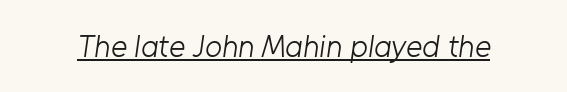
The image shows 31 px light sans-serif type; set normal letter spacing, underlined; low stroke contrast and a medium x-height.
